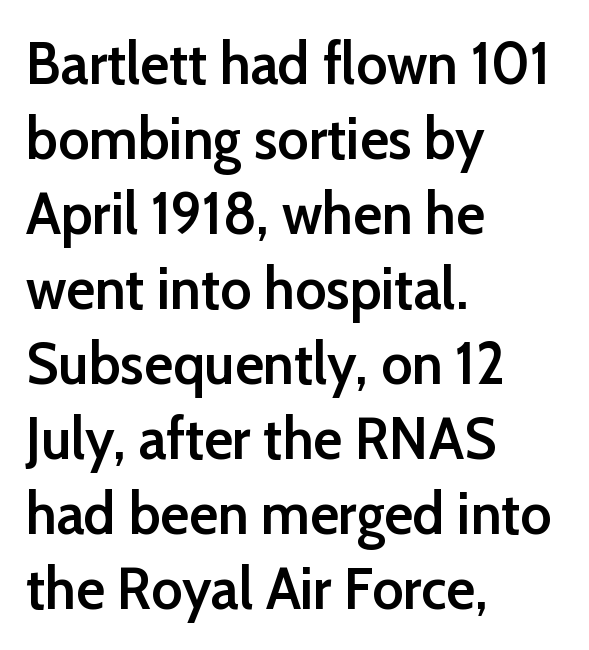
{"serif": "no", "italic": "no", "bold": "semi", "weight": "semibold", "width": "normal", "stroke_contrast": "low", "x_height": "medium", "monospaced": "no", "underline": "no", "align": "left", "line_spacing": "normal", "line_spacing_ratio": 1.25, "letter_spacing": "normal", "letter_spacing_em": 0.0, "glyph_px": 60}
